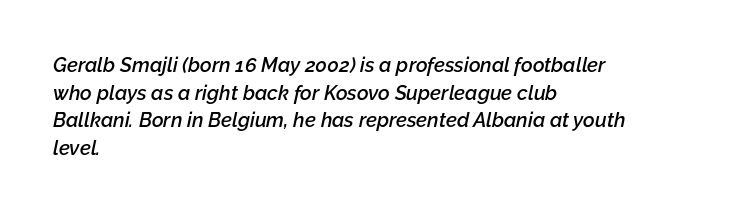
Q: Is the text bold? A: Semi-bold.
Q: Is the text italic (slanted)? A: Yes, it leans right by about 12 degrees.
Q: Is the text underlined? A: No.
Q: How is the paragraph aligned? A: Left-aligned.
Q: Is the spacing between letters normal or unusually wide? A: Normal.
Q: Is the spacing between lines tight, normal or loose? A: Normal.
